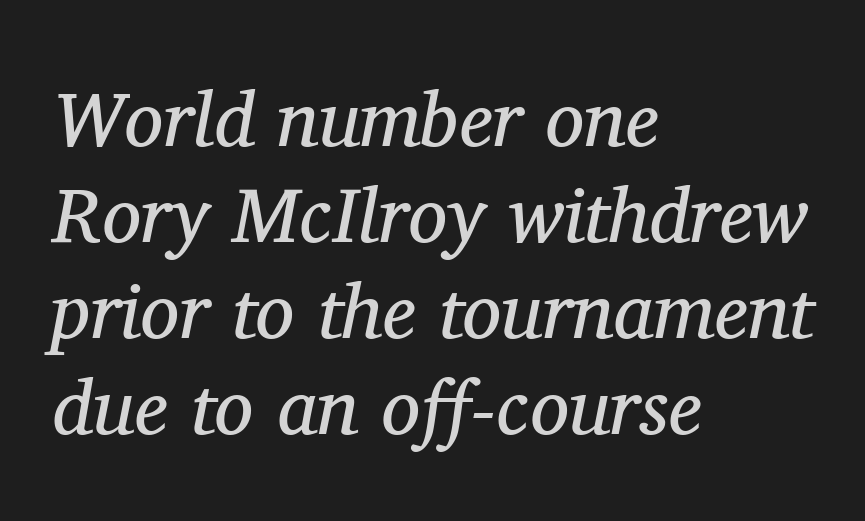
Emphasis-style slanted type is in use. Check the space under the baseline: it is left empty. The compositor pushed each line to the left boundary. Each letter's strokes conclude with small projecting serifs. These lines are rendered in a variable-pitch font.
